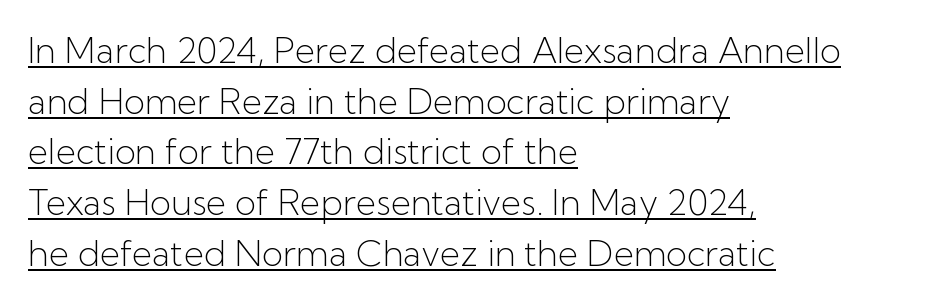
Q: Is the text bold? A: No.
Q: Is the text italic (slanted)? A: No, it is upright.
Q: Is the typeface a serif or a sans-serif typeface? A: Sans-serif.
Q: Is the text underlined? A: Yes.
Q: How is the paragraph aligned? A: Left-aligned.
Q: Is the spacing between letters normal or unusually wide? A: Normal.
Q: Is the spacing between lines tight, normal or loose? A: Normal.
Q: Width (condensed, normal, or wide)? A: Normal.
Q: Stroke contrast? A: Low.
Q: x-height? A: Medium.
Q: Monospaced? A: No.
